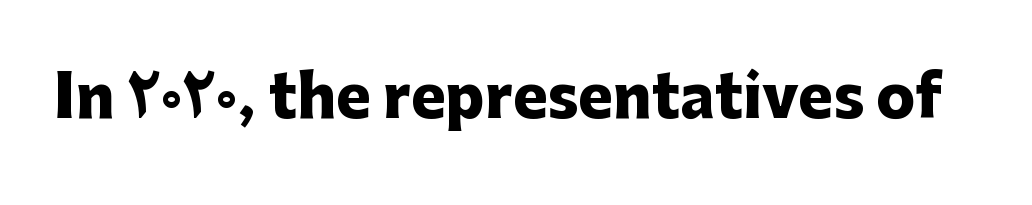
Letters rest on an invisible, unmarked baseline. No italicization has been applied; the sample stays upright. Here the designer chose a conventional face with non-uniform glyph widths. Look at the stroke-to-counter ratio: heavy, a bold. Stroke terminals: plain, sans-serif. This sample uses plain, unmodified letter spacing.
